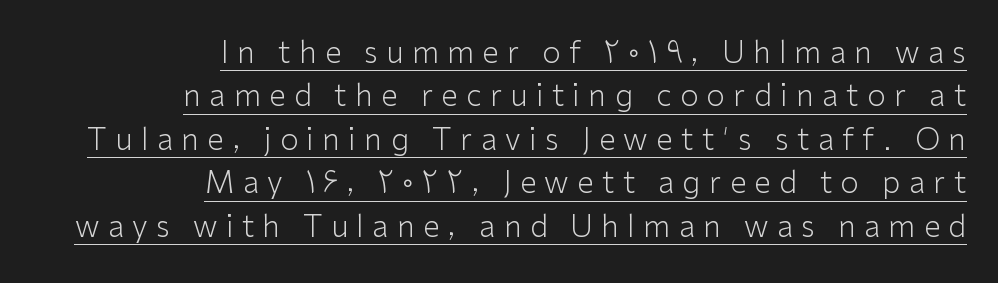
{"serif": "no", "italic": "no", "bold": "no", "weight": "light", "width": "normal", "stroke_contrast": "low", "x_height": "medium", "monospaced": "no", "underline": "yes", "align": "right", "line_spacing": "normal", "line_spacing_ratio": 1.45, "letter_spacing": "wide", "letter_spacing_em": 0.28, "glyph_px": 30}
